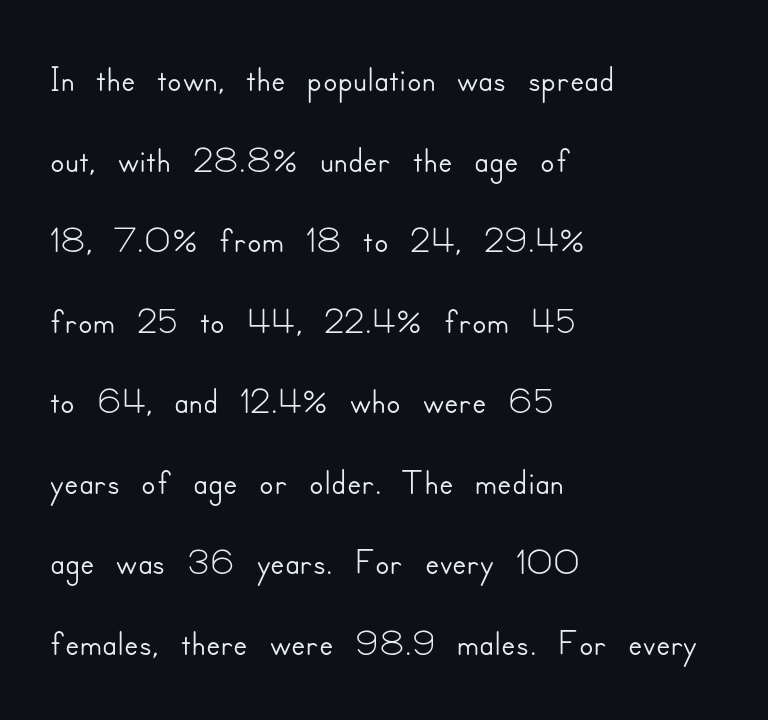
{"serif": "no", "italic": "no", "width": "normal", "stroke_contrast": "low", "x_height": "small", "monospaced": "no", "underline": "no", "align": "left", "line_spacing": "normal", "line_spacing_ratio": 1.52, "letter_spacing": "normal", "letter_spacing_em": 0.0, "glyph_px": 53}
